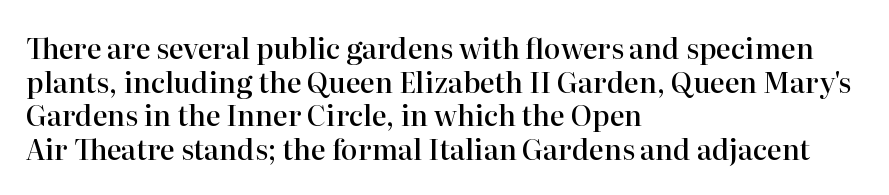
The image shows 28 px semibold serif type, upright; set left-aligned, line spacing 1.2x, normal letter spacing, not underlined; high stroke contrast and a medium x-height.
